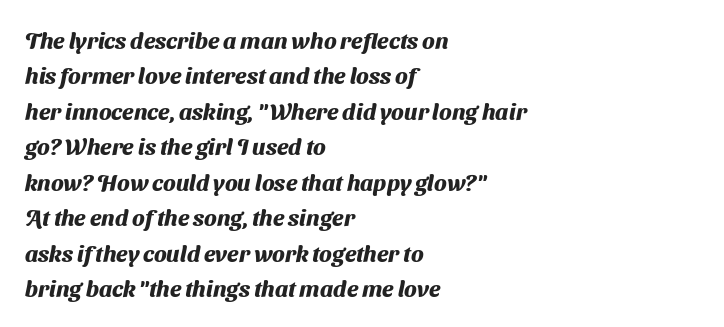
Short note: letters normally spaced. The passage shown is not underscored anywhere. You'd pick this weight for a headline — it's a proper bold. Regular leading.
